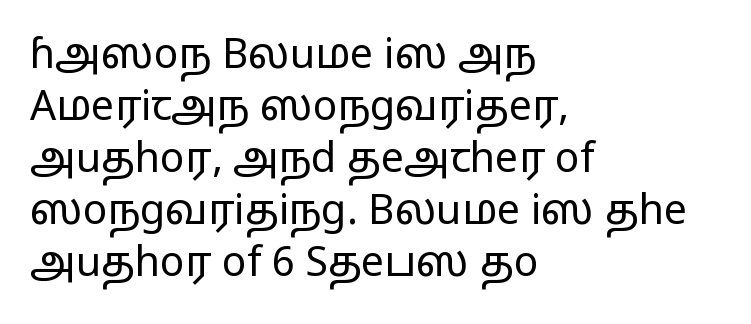
The image shows 41 px regular-weight, wide sans-serif type, upright; set left-aligned, normal line spacing (1.27x), normal letter spacing, not underlined; low stroke contrast and a medium x-height.
